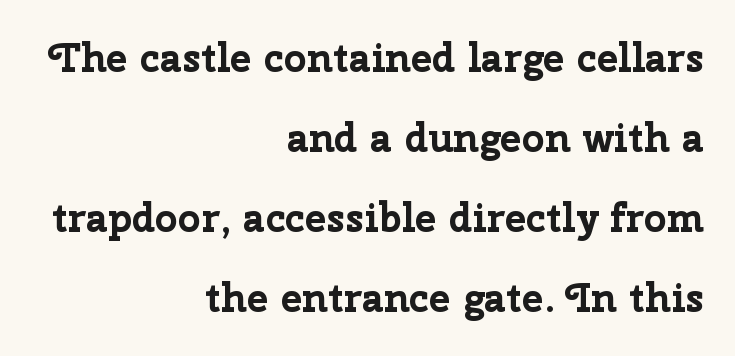
{"serif": "no", "italic": "no", "bold": "yes", "weight": "bold", "width": "normal", "stroke_contrast": "low", "x_height": "medium", "monospaced": "no", "underline": "no", "align": "right", "line_spacing": "loose", "line_spacing_ratio": 2.0, "letter_spacing": "normal", "letter_spacing_em": 0.0, "glyph_px": 40}
